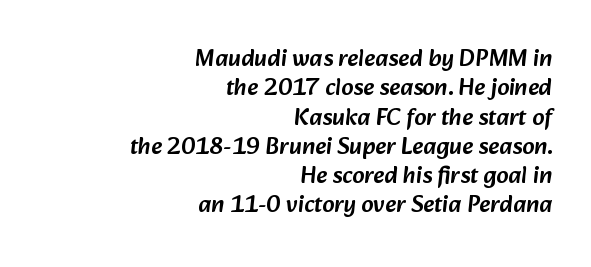
The image shows 24 px text type; set right-aligned, line spacing 1.22x, normal letter spacing, not underlined.
